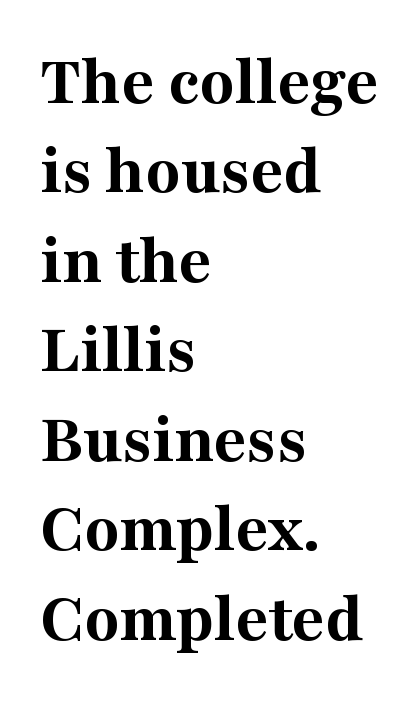
{"serif": "yes", "italic": "no", "bold": "yes", "weight": "bold", "width": "normal", "stroke_contrast": "medium", "x_height": "medium", "monospaced": "no", "underline": "no", "align": "left", "line_spacing": "normal", "line_spacing_ratio": 1.26, "letter_spacing": "normal", "letter_spacing_em": 0.0, "glyph_px": 71}
